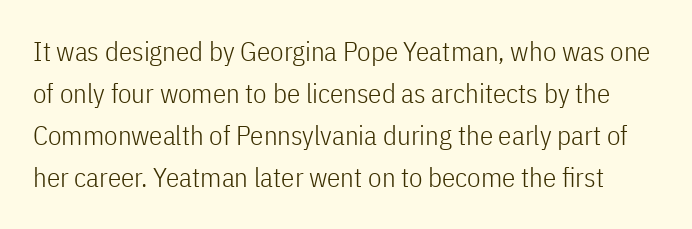
Q: Is the text bold? A: No.
Q: Is the text italic (slanted)? A: No, it is upright.
Q: Is the text underlined? A: No.
Q: Is the spacing between letters normal or unusually wide? A: Normal.
Q: Is the spacing between lines tight, normal or loose? A: Normal.
